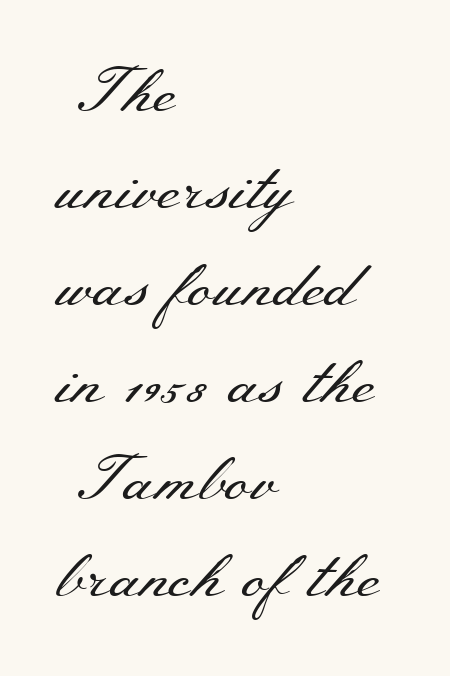
The image shows 63 px regular-weight, wide serif type; set left-aligned, normal line spacing (1.54x), normal letter spacing, not underlined; medium stroke contrast and a small x-height.
